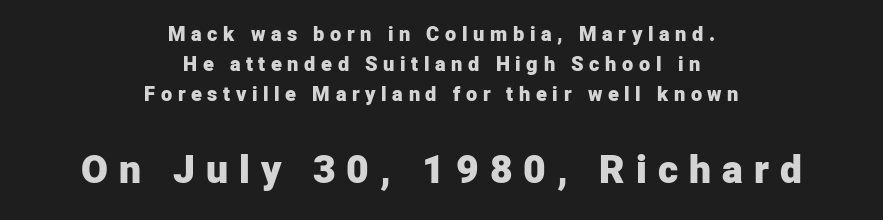
The image shows 39 px heavy sans-serif type, upright; set centered, normal line spacing (1.51x), unusually wide letter spacing (+0.28 em), not underlined; the second (bottom) block is 1.95x larger; low stroke contrast and a medium x-height.
